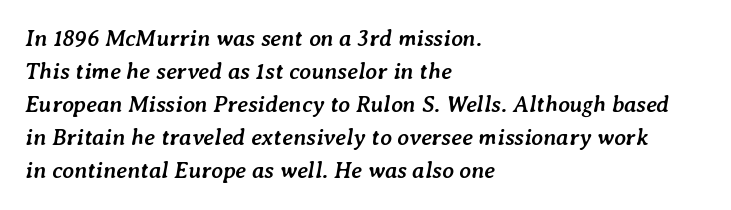
Q: Is the text bold? A: Yes.
Q: Is the text italic (slanted)? A: Yes, it leans right by about 7 degrees.
Q: Is the text underlined? A: No.
Q: How is the paragraph aligned? A: Left-aligned.
Q: Is the spacing between letters normal or unusually wide? A: Normal.
Q: Is the spacing between lines tight, normal or loose? A: Normal.
